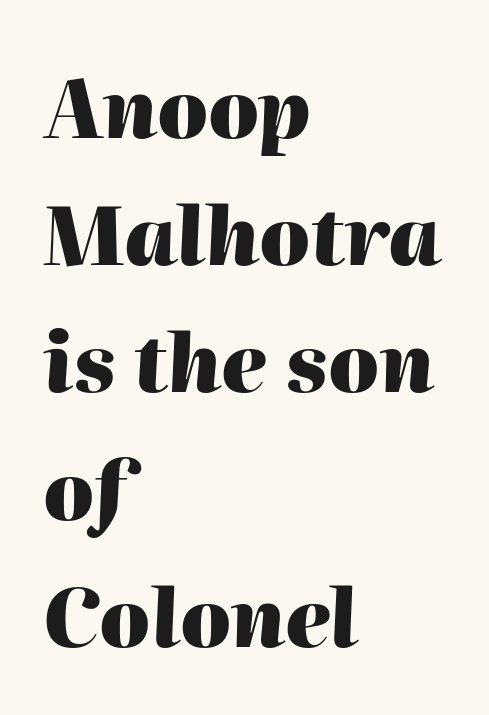
{"italic": "yes", "lean": "right", "slant_degrees": 2, "bold": "yes", "weight": "heavy", "width": "normal", "stroke_contrast": "high", "x_height": "medium", "monospaced": "no", "underline": "no", "align": "left", "line_spacing": "normal", "line_spacing_ratio": 1.59, "letter_spacing": "normal", "letter_spacing_em": 0.0, "glyph_px": 80}
